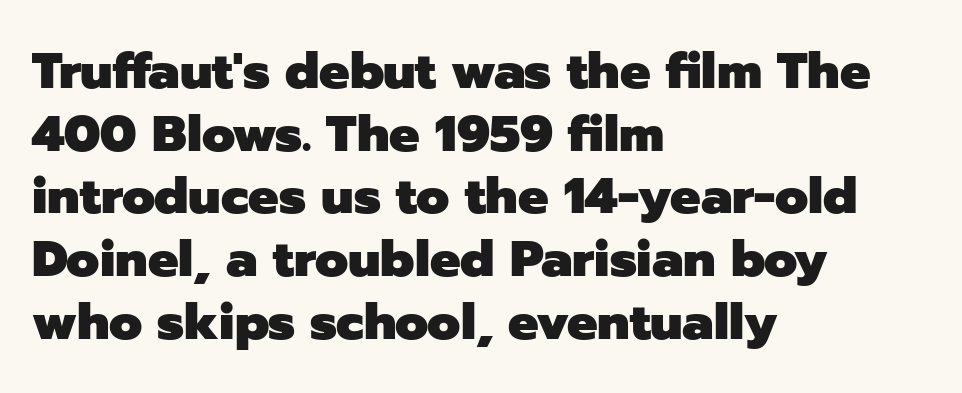
The image shows 51 px heavy sans-serif type, upright; set left-aligned, line spacing 1.23x, normal letter spacing, not underlined; low stroke contrast and a medium x-height.
